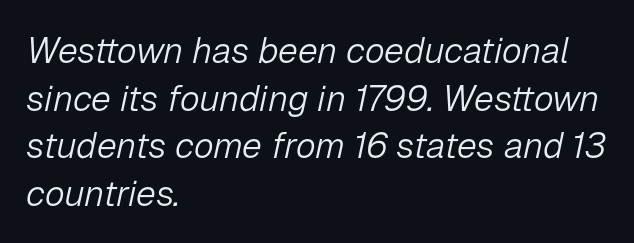
The image shows 36 px light type, italic (leaning right); set left-aligned, normal line spacing (1.32x), normal letter spacing, not underlined; low stroke contrast and a medium x-height.
